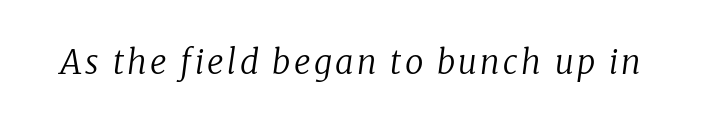
Is this a fixed-width face? No — the glyphs have proportional, varying widths. Nothing heavy about these letters — not bold at all. Small tapered or slab feet sit at the stroke ends, so this counts as serif. The words here are not underlined. Slanted lettering throughout.
